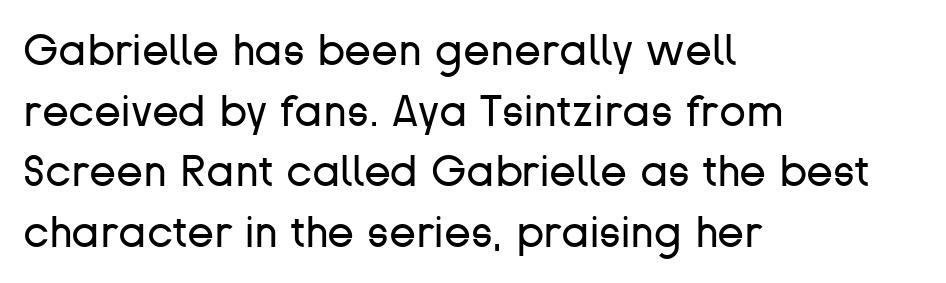
Weight: in the light-to-regular range. To sum up the face: it is a sans, with no serifs. This sample is left-justified, so line endings fall wherever the words run out. Letters rest on an invisible, unmarked baseline.
